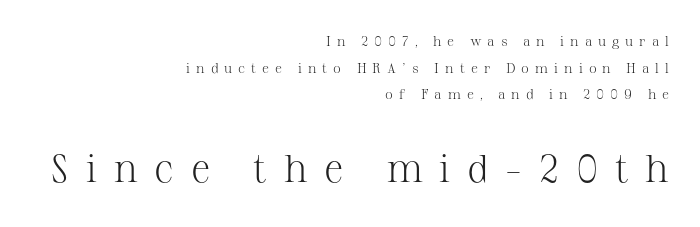
The image shows 39 px light serif type, upright; set right-aligned, loose line spacing (1.91x), unusually wide letter spacing (+0.43 em), not underlined; the second (bottom) block is 2.79x larger; medium stroke contrast and a medium x-height.
